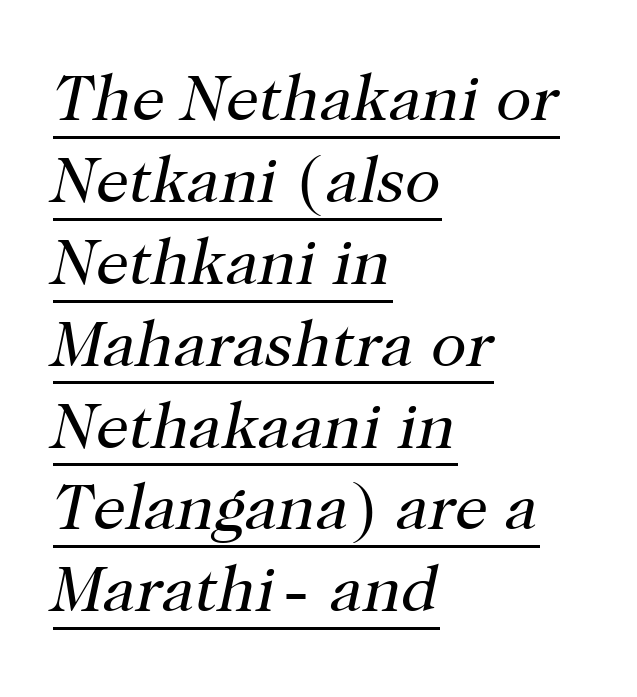
These glyphs show unthickened strokes, regular width or finer. Notice how a bar underscores the lettering throughout. In terms of letterspacing, this is plain default setting. This sample uses an oblique cut, with every glyph tilted off the vertical. I'd call this a serif setting — the letters wear small feet. Does the leading feel generous? No, just average.
